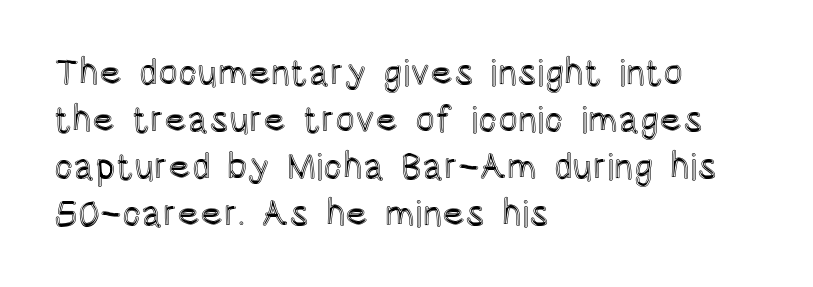
The image shows 37 px condensed type, upright; set left-aligned, normal line spacing (1.27x), normal letter spacing, not underlined; a large x-height.
